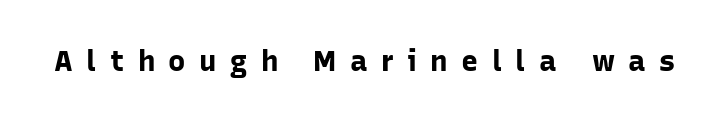
{"serif": "no", "italic": "no", "bold": "yes", "weight": "bold", "width": "normal", "stroke_contrast": "low", "x_height": "medium", "monospaced": "no", "underline": "no", "letter_spacing": "wide", "letter_spacing_em": 0.46, "glyph_px": 29}
